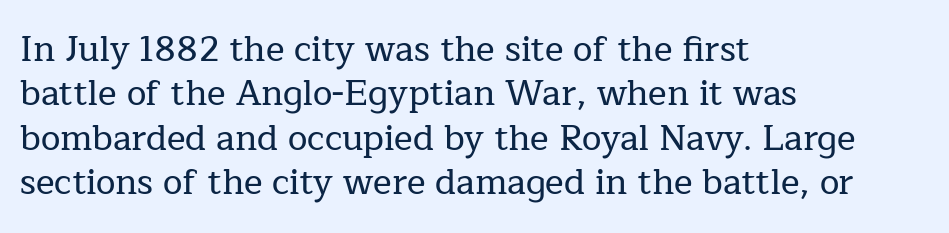
{"serif": "yes", "italic": "no", "width": "normal", "stroke_contrast": "low", "x_height": "medium", "monospaced": "no", "underline": "no", "align": "left", "line_spacing": "normal", "line_spacing_ratio": 1.27, "letter_spacing": "normal", "letter_spacing_em": 0.0, "glyph_px": 35}
